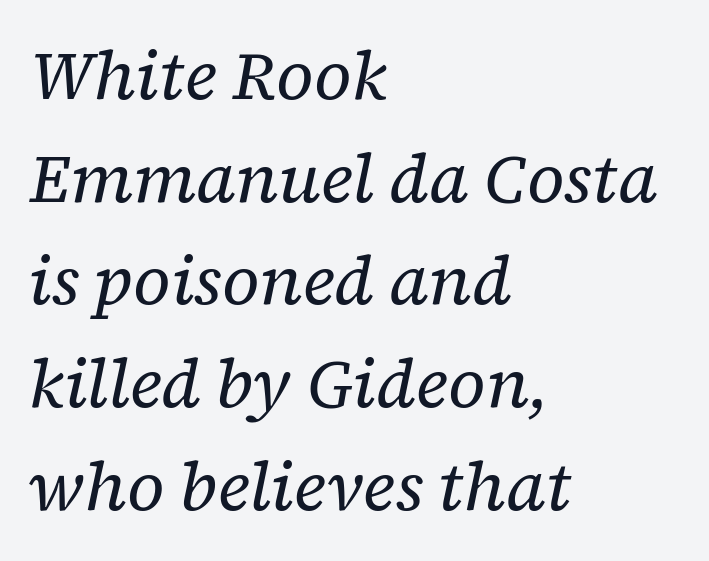
The image shows 68 px regular-weight serif type, italic (leaning right); set left-aligned, normal line spacing (1.51x), normal letter spacing, not underlined; low stroke contrast and a medium x-height.
